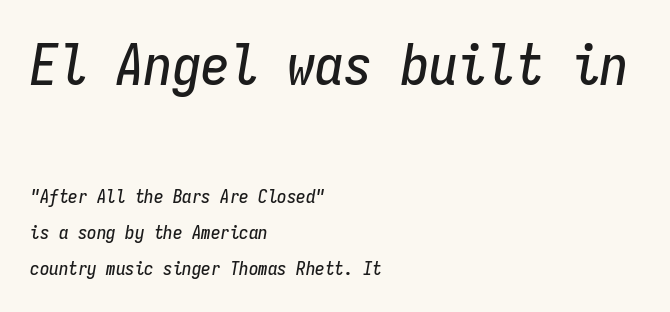
How are the letters spaced? Ordinarily, with no added tracking. Italic: yes, the glyphs are oblique. One glance says open: line gaps are wider than usual. The composition opens big and finishes small.
